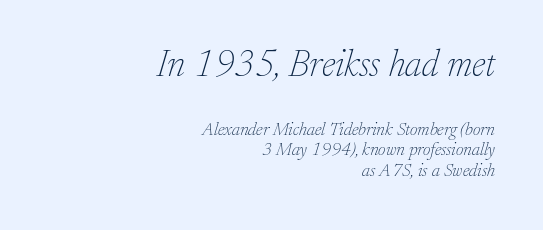
Q: Is the text bold? A: No.
Q: Is the text italic (slanted)? A: Yes, it leans right by about 17 degrees.
Q: Is the typeface a serif or a sans-serif typeface? A: Serif.
Q: Is the text underlined? A: No.
Q: How is the paragraph aligned? A: Right-aligned.
Q: Is the spacing between letters normal or unusually wide? A: Normal.
Q: Which block of text is set in a larger size, the first (top) or the second (bottom)? A: The first (top) one.
Q: Width (condensed, normal, or wide)? A: Normal.
Q: Stroke contrast? A: Low.
Q: x-height? A: Medium.
Q: Monospaced? A: No.
